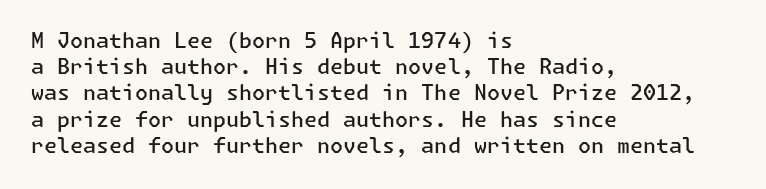
Q: Is the text bold? A: Semi-bold.
Q: Is the text italic (slanted)? A: No, it is upright.
Q: Is the text underlined? A: No.
Q: How is the paragraph aligned? A: Left-aligned.
Q: Is the spacing between letters normal or unusually wide? A: Normal.
Q: Is the spacing between lines tight, normal or loose? A: Normal.
